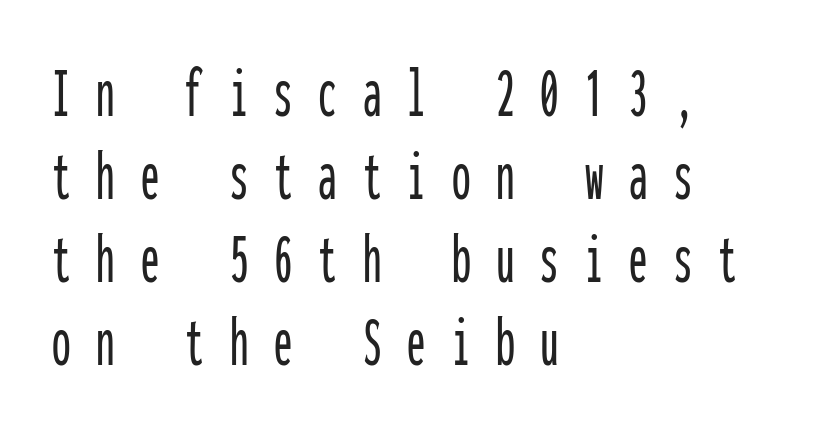
Every stem runs plumb, perpendicular to the baseline. This rendering uses left alignment, leaving the right contour irregular. A typesetter would call this monospace, since all characters share one set width. Vertical spacing — tight.
